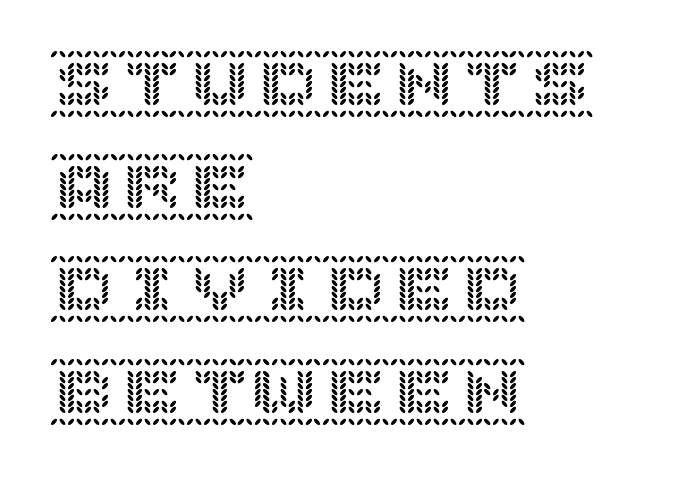
{"italic": "no", "width": "normal", "x_height": "large", "underline": "no", "align": "left", "line_spacing": "normal", "line_spacing_ratio": 1.51, "letter_spacing": "normal", "letter_spacing_em": 0.0, "glyph_px": 68}
